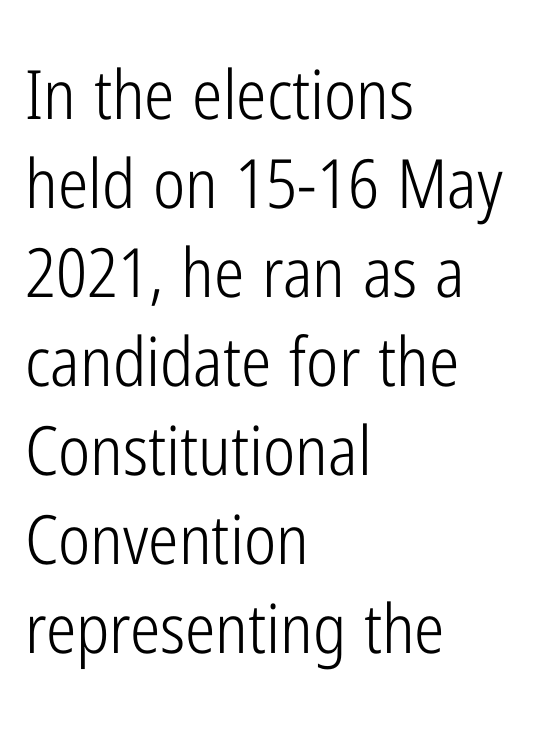
Q: Is the text bold? A: No.
Q: Is the text italic (slanted)? A: No, it is upright.
Q: Is the typeface a serif or a sans-serif typeface? A: Sans-serif.
Q: Is the text underlined? A: No.
Q: How is the paragraph aligned? A: Left-aligned.
Q: Is the spacing between letters normal or unusually wide? A: Normal.
Q: Is the spacing between lines tight, normal or loose? A: Normal.
Q: Width (condensed, normal, or wide)? A: Condensed.
Q: Stroke contrast? A: Low.
Q: x-height? A: Medium.
Q: Monospaced? A: No.
